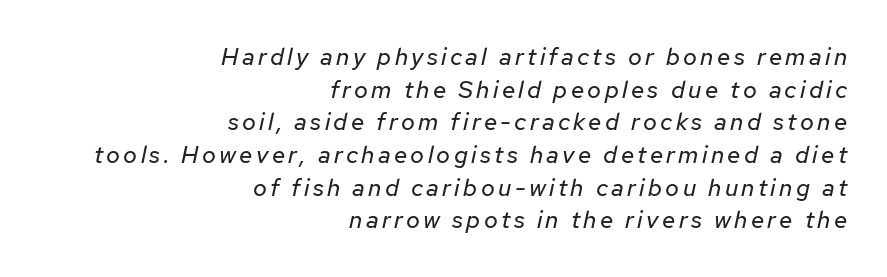
{"italic": "yes", "lean": "right", "slant_degrees": 12, "bold": "no", "underline": "no", "align": "right", "line_spacing": "normal", "line_spacing_ratio": 1.36, "glyph_px": 24}
